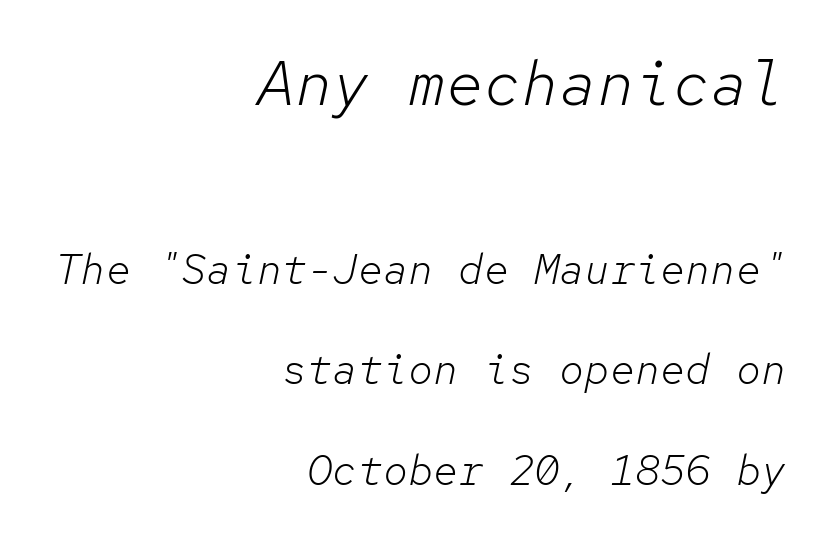
The image shows 63 px light type, italic (leaning right), monospaced; set right-aligned, loose line spacing (2.39x), normal letter spacing, not underlined; the first (top) block is 1.5x larger; low stroke contrast and a medium x-height.
